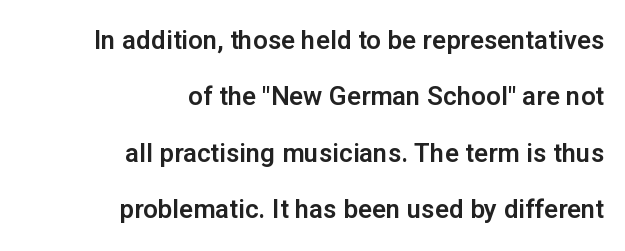
Q: Is the text italic (slanted)? A: No, it is upright.
Q: Is the text underlined? A: No.
Q: How is the paragraph aligned? A: Right-aligned.
Q: Is the spacing between letters normal or unusually wide? A: Normal.
Q: Is the spacing between lines tight, normal or loose? A: Loose.
